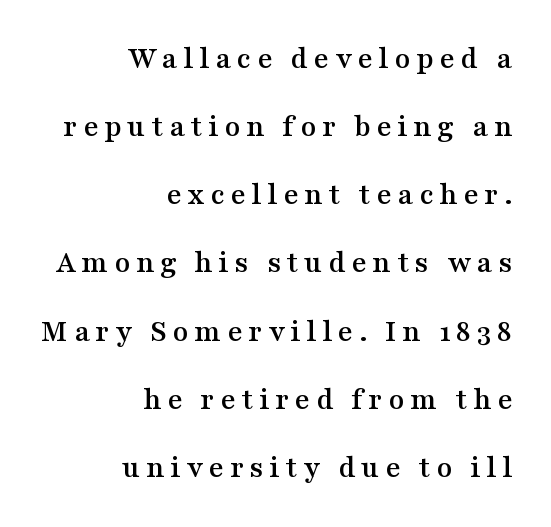
The image shows 32 px wide serif type, upright; set right-aligned, loose line spacing (2.13x), not underlined; medium stroke contrast and a medium x-height.
